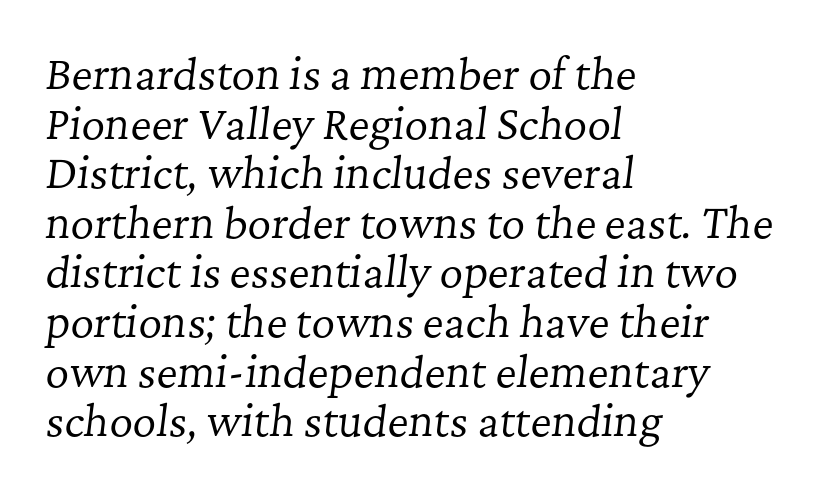
Heft: none added — not bold. The lines in this sample share a left origin and differ only in where they stop. A typesetter would mark this as italic. The letters advance in unequal steps, a hallmark of proportional type.
